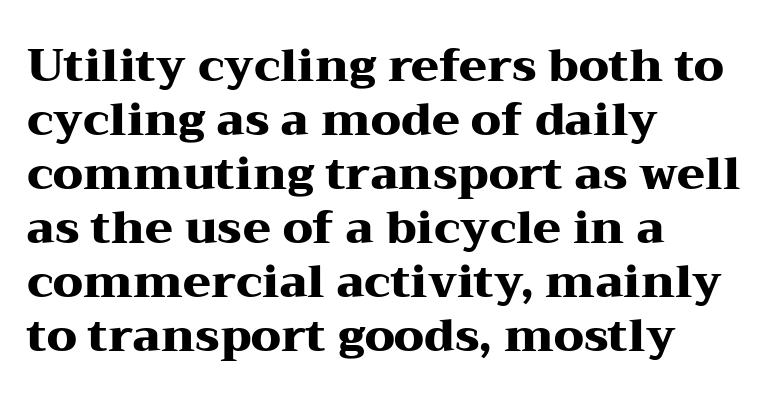
The image shows 45 px heavy, wide serif type, upright; set left-aligned, line spacing 1.2x, normal letter spacing, not underlined; medium stroke contrast and a medium x-height.
